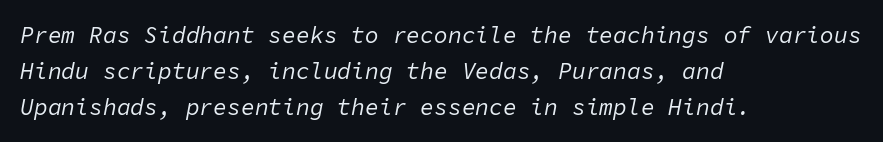
Q: Is the text bold? A: No.
Q: Is the text italic (slanted)? A: Yes, it leans right by about 11 degrees.
Q: Is the text underlined? A: No.
Q: How is the paragraph aligned? A: Left-aligned.
Q: Is the spacing between letters normal or unusually wide? A: Normal.
Q: Is the spacing between lines tight, normal or loose? A: Normal.
